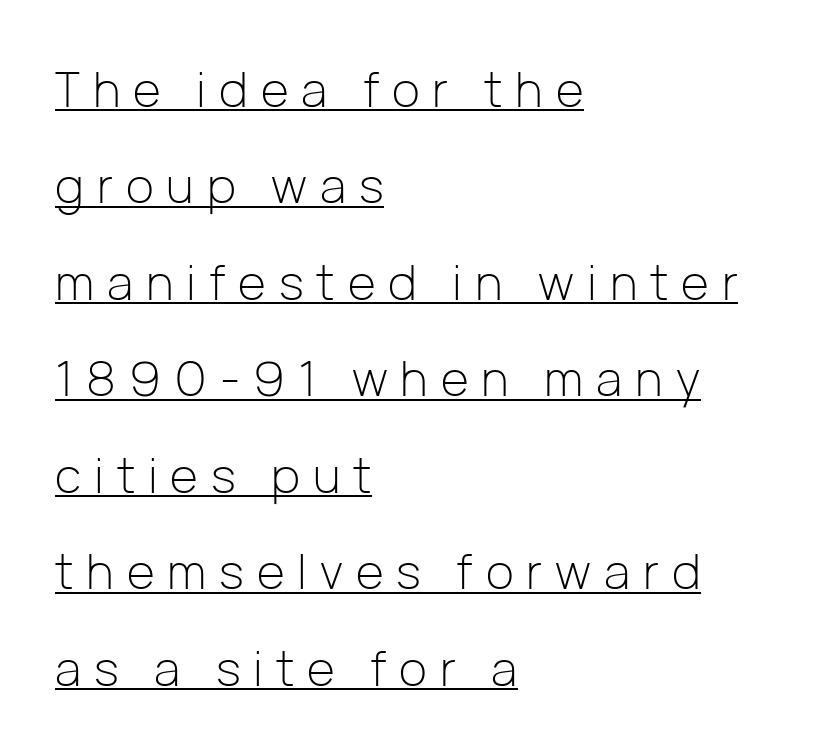
These lines have a slow, spaced-out rhythm from letter to letter. A roman cut, with each character standing at attention. Reading down the block, your eye returns to a fixed left position each line. Is there an underline? Yes — a line sits under the letters. Stroke terminals: plain, sans-serif. Nothing heavy about these letters — not bold at all.
